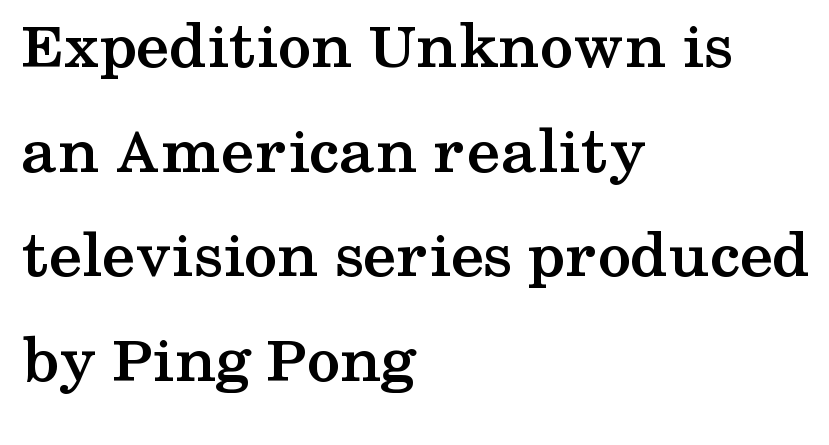
A typesetter would call this proportional, since set widths differ per character. A typesetter would label this face a serif. Horizontal bands of white between lines are of average thickness. This sample is left-justified, so line endings fall wherever the words run out.
